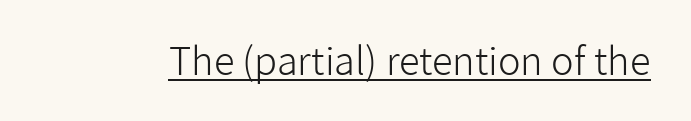
{"serif": "no", "italic": "no", "bold": "no", "weight": "light", "width": "normal", "stroke_contrast": "low", "x_height": "medium", "monospaced": "no", "underline": "yes", "letter_spacing": "normal", "letter_spacing_em": 0.0, "glyph_px": 38}
